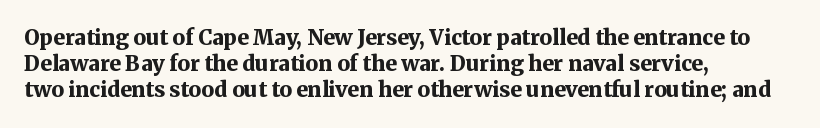
Q: Is the text bold? A: Yes.
Q: Is the text italic (slanted)? A: No, it is upright.
Q: Is the text underlined? A: No.
Q: How is the paragraph aligned? A: Left-aligned.
Q: Is the spacing between letters normal or unusually wide? A: Normal.
